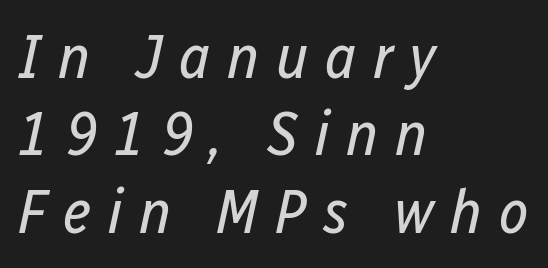
The tracking reads as deliberately expanded to a designer's eye. The strokes carry an ordinary text weight at most. Designer's note — italics engaged. Visually the block forms a straight wall on the left and a jagged coastline on the right.
